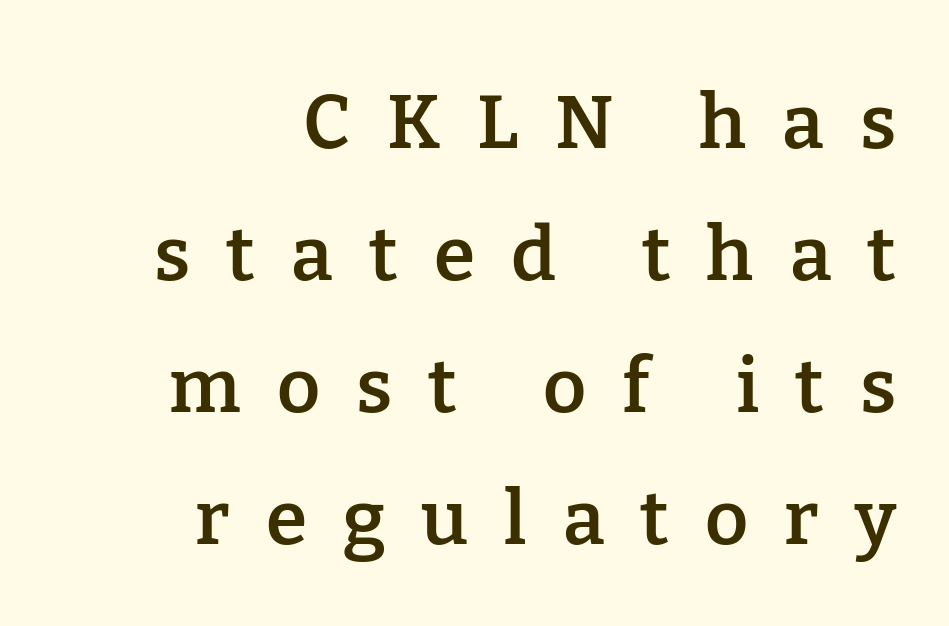
The image shows 75 px semibold serif type, upright; set right-aligned, line spacing 1.76x, unusually wide letter spacing (+0.48 em), not underlined; low stroke contrast and a medium x-height.
